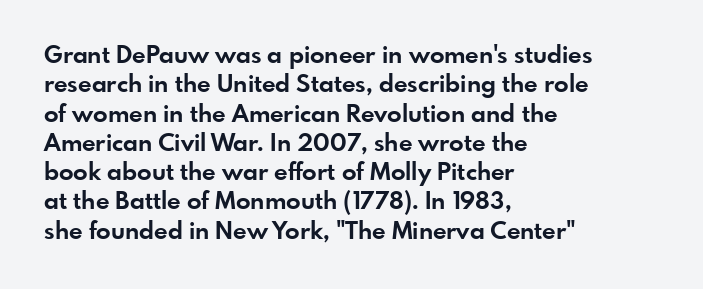
{"italic": "no", "bold": "yes", "underline": "no", "align": "left", "line_spacing_ratio": 1.22, "letter_spacing": "normal", "letter_spacing_em": 0.0, "glyph_px": 24}
